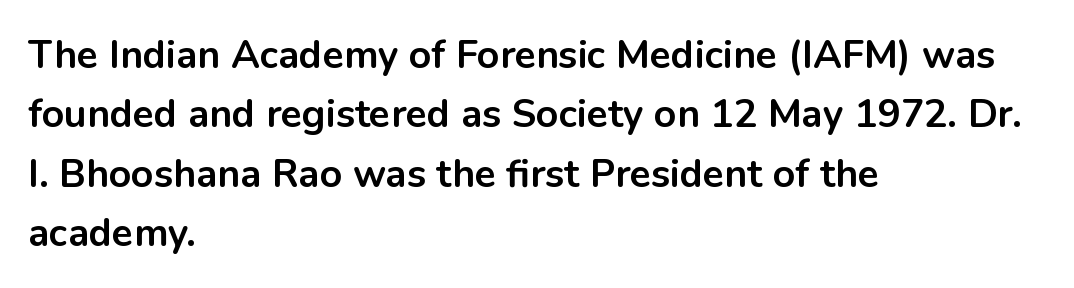
{"serif": "no", "italic": "no", "bold": "yes", "weight": "bold", "width": "normal", "stroke_contrast": "low", "x_height": "medium", "monospaced": "no", "underline": "no", "align": "left", "line_spacing": "normal", "line_spacing_ratio": 1.52, "letter_spacing": "normal", "letter_spacing_em": 0.0, "glyph_px": 39}
